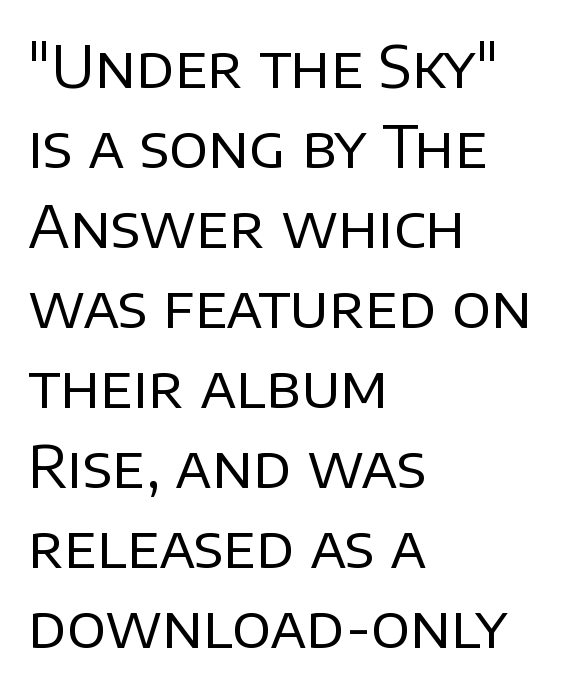
The image shows 58 px regular-weight sans-serif type, upright; set left-aligned, normal line spacing (1.38x), normal letter spacing, not underlined; low stroke contrast and a large x-height.
